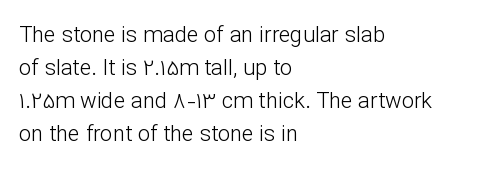
Q: Is the text bold? A: No.
Q: Is the text italic (slanted)? A: No, it is upright.
Q: Is the text underlined? A: No.
Q: How is the paragraph aligned? A: Left-aligned.
Q: Is the spacing between letters normal or unusually wide? A: Normal.
Q: Is the spacing between lines tight, normal or loose? A: Normal.
